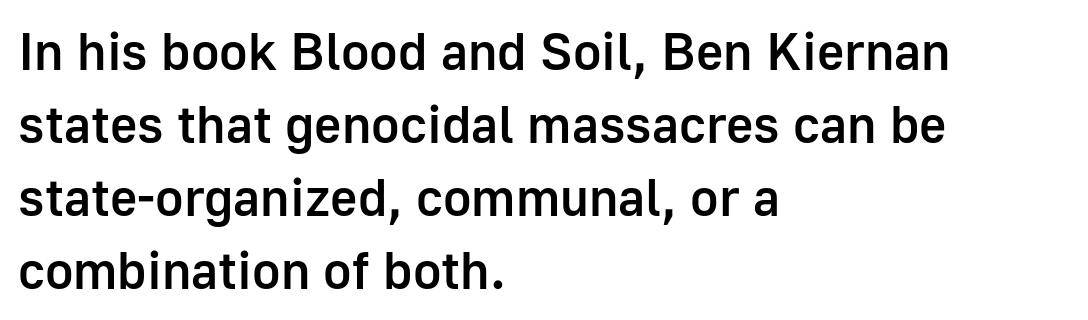
Typeset ragged right — the left edge is the straight one. On the weight axis this lands at semibold, roughly 600. Here the designer chose a conventional face with non-uniform glyph widths. If you measured baseline to baseline, you'd find a middling distance. Each letter's strokes conclude bluntly, with no projecting serifs. The string is rendered with underlining switched off.
